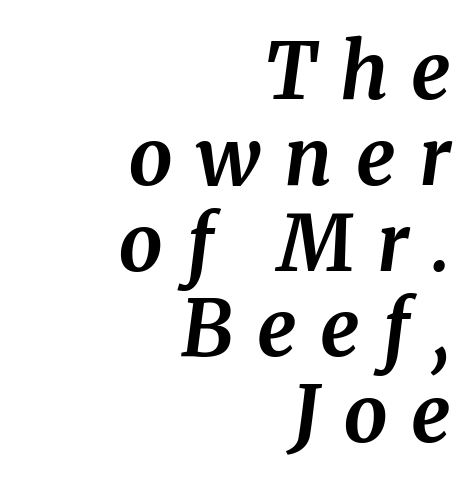
A full-strength bold gives these letters their thick strokes. Short note: letters widely spaced. Words float on clear page, feet unadorned. The passage shown is typeset with a serif family. Baseline-to-baseline distance is barely more than the letter height. Typeset ragged left — the right edge is the straight one.
